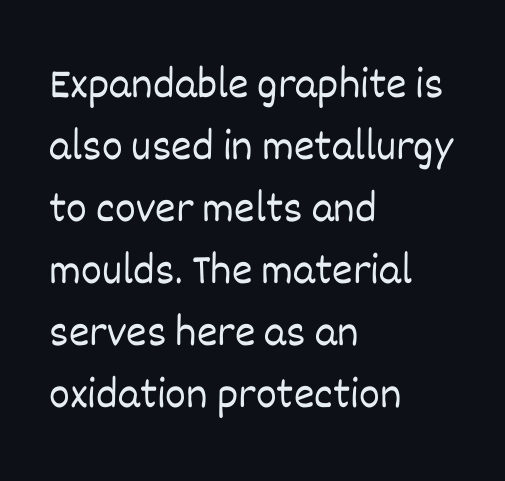
The font's upright variant was chosen for this text. The font sits on the lighter half of the weight spectrum, regular included. Teacher's note: observe the even left margin — that is flush-left alignment. The rendering keeps characters at their native spacing. Successive baselines arrive at the customary interval. The zone under the glyphs is completely vacant.
